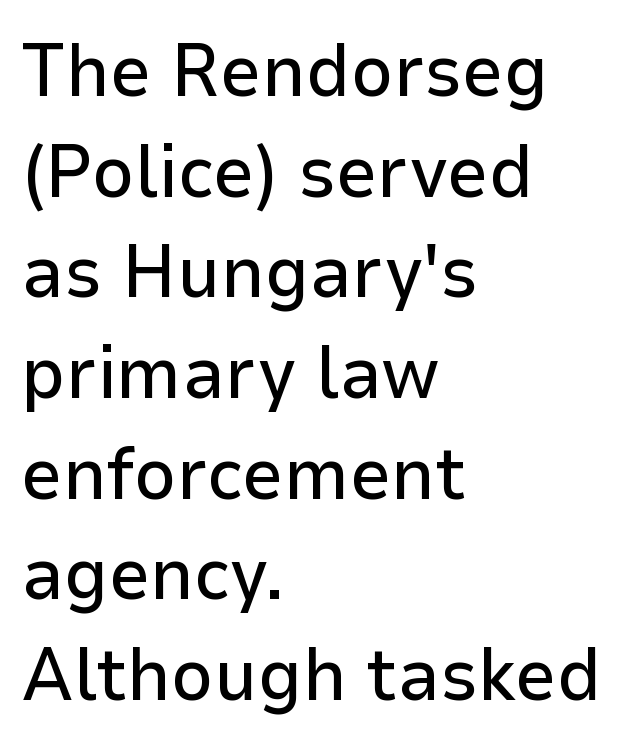
The designer left line spacing at the default. Each line starts at the same left margin while the right side varies. Nothing unusual about the tracking: characters are spaced as the font intends. These lines are composed in type without serifs. Words float on clear page, feet unadorned.
